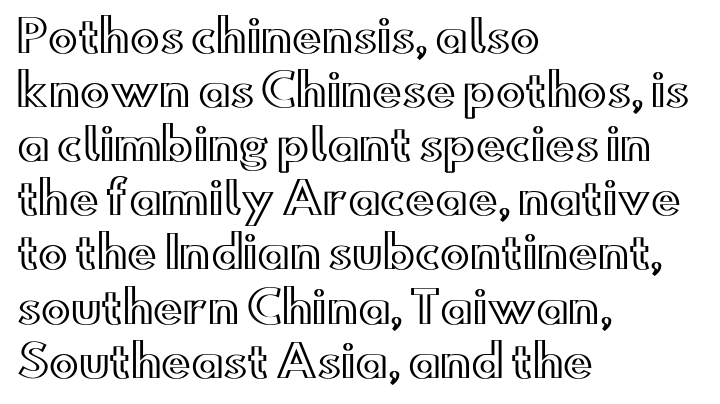
Q: Is the text italic (slanted)? A: No, it is upright.
Q: Is the text underlined? A: No.
Q: How is the paragraph aligned? A: Left-aligned.
Q: Is the spacing between letters normal or unusually wide? A: Normal.
Q: Width (condensed, normal, or wide)? A: Wide.
Q: x-height? A: Small.
Q: Monospaced? A: No.
